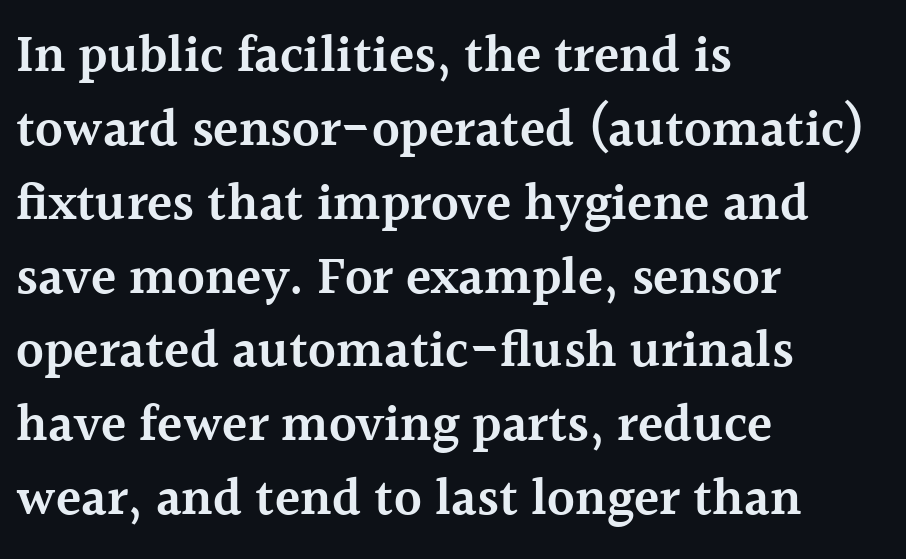
{"serif": "yes", "italic": "no", "bold": "semi", "weight": "semibold", "width": "normal", "x_height": "medium", "monospaced": "no", "underline": "no", "align": "left", "line_spacing": "normal", "line_spacing_ratio": 1.42, "letter_spacing": "normal", "letter_spacing_em": 0.0, "glyph_px": 52}
